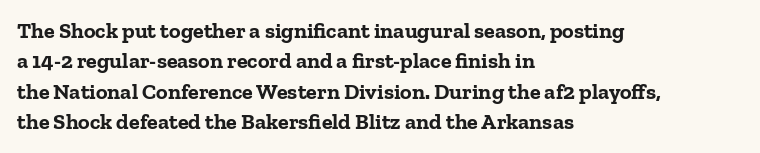
{"italic": "no", "bold": "yes", "underline": "no", "align": "left", "line_spacing": "normal", "line_spacing_ratio": 1.38, "letter_spacing": "normal", "letter_spacing_em": 0.0, "glyph_px": 22}
